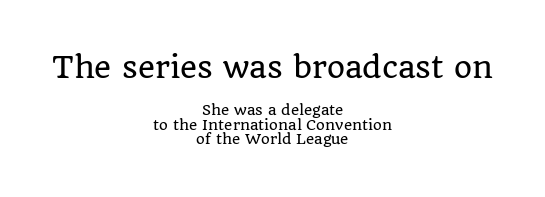
Q: Is the text italic (slanted)? A: No, it is upright.
Q: Is the typeface a serif or a sans-serif typeface? A: Serif.
Q: Is the text underlined? A: No.
Q: How is the paragraph aligned? A: Centered.
Q: Is the spacing between letters normal or unusually wide? A: Normal.
Q: Is the spacing between lines tight, normal or loose? A: Tight.
Q: Which block of text is set in a larger size, the first (top) or the second (bottom)? A: The first (top) one.
Q: Width (condensed, normal, or wide)? A: Normal.
Q: Stroke contrast? A: Low.
Q: x-height? A: Large.
Q: Monospaced? A: No.
